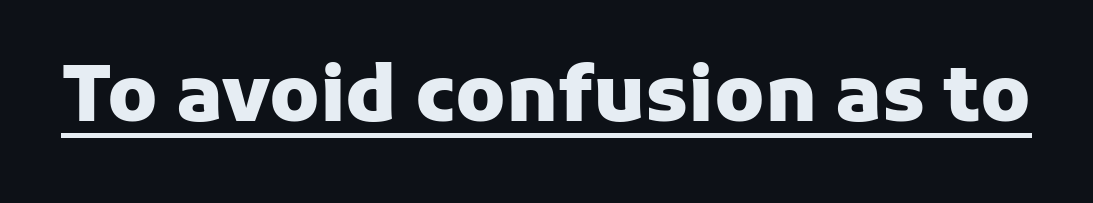
{"serif": "no", "italic": "no", "bold": "yes", "weight": "heavy", "width": "normal", "stroke_contrast": "low", "x_height": "medium", "monospaced": "no", "underline": "yes", "letter_spacing": "normal", "letter_spacing_em": 0.0, "glyph_px": 77}
